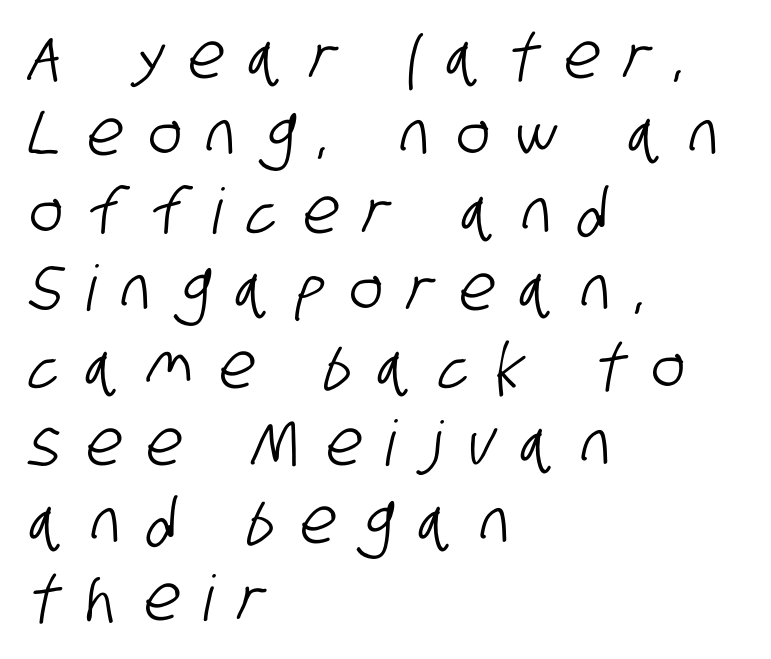
{"serif": "no", "width": "condensed", "stroke_contrast": "low", "x_height": "large", "monospaced": "no", "underline": "no", "align": "left", "line_spacing_ratio": 1.23, "letter_spacing": "wide", "letter_spacing_em": 0.41, "glyph_px": 63}
